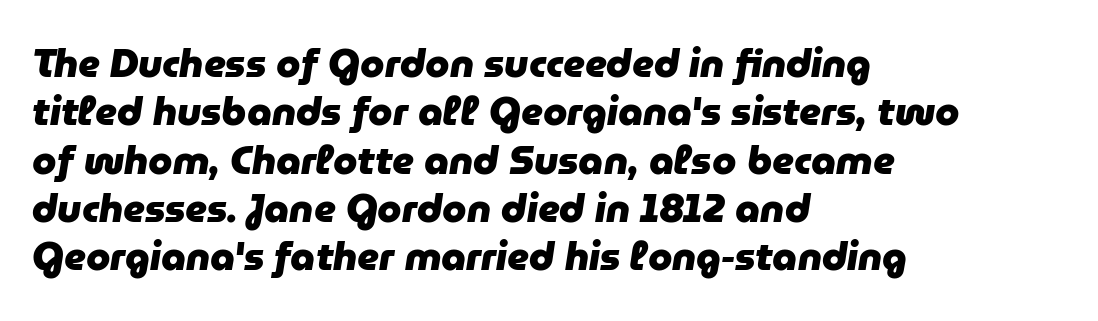
You'd pick this weight for a headline — it's a proper bold. Honestly, the letter spacing is just normal — you wouldn't notice it. The face used here is proportionally spaced, like ordinary book or web type. The paragraph has a hard left edge and a soft right edge.
